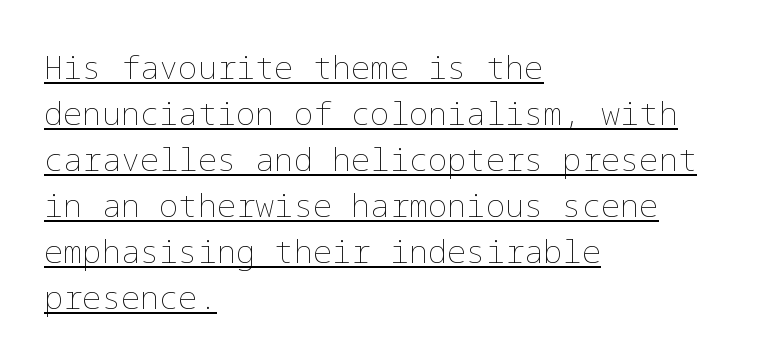
The image shows 32 px thin type, upright; set left-aligned, normal line spacing (1.44x), normal letter spacing, underlined; low stroke contrast and a medium x-height.
